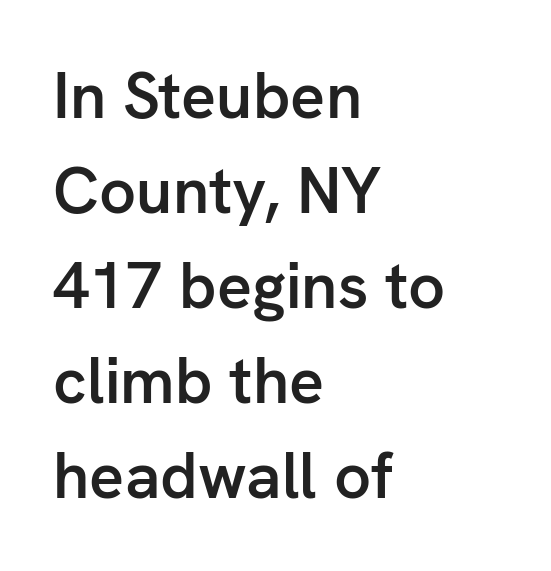
{"serif": "no", "italic": "no", "bold": "semi", "weight": "semibold", "width": "normal", "stroke_contrast": "low", "x_height": "medium", "monospaced": "no", "underline": "no", "align": "left", "line_spacing": "normal", "line_spacing_ratio": 1.46, "letter_spacing": "normal", "letter_spacing_em": 0.0, "glyph_px": 65}
